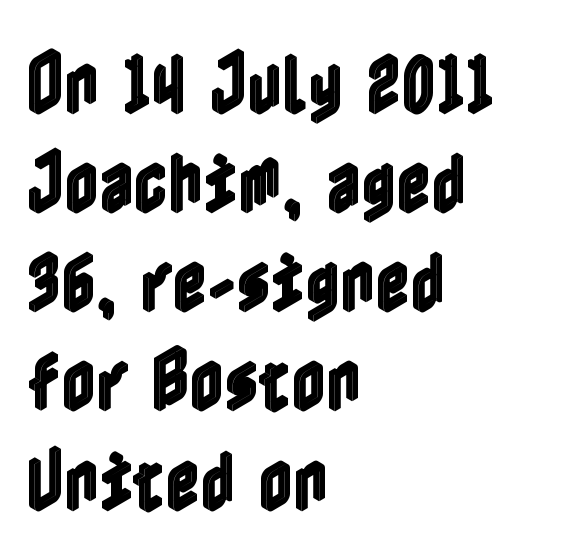
Q: Is the text italic (slanted)? A: No, it is upright.
Q: Is the text underlined? A: No.
Q: How is the paragraph aligned? A: Left-aligned.
Q: Is the spacing between letters normal or unusually wide? A: Normal.
Q: Is the spacing between lines tight, normal or loose? A: Normal.
Q: Width (condensed, normal, or wide)? A: Condensed.
Q: x-height? A: Medium.
